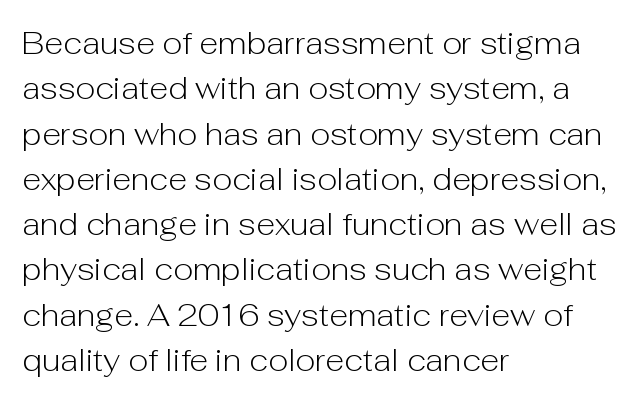
The image shows 31 px light sans-serif type, upright; set left-aligned, normal line spacing (1.46x), normal letter spacing, not underlined; low stroke contrast and a medium x-height.
